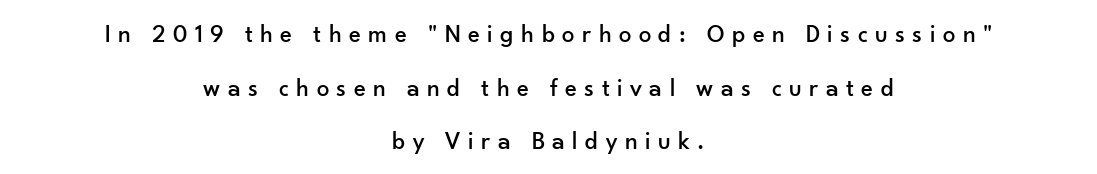
The image shows 25 px text type, upright; set centered, loose line spacing (2.15x), unusually wide letter spacing (+0.3 em), not underlined.
